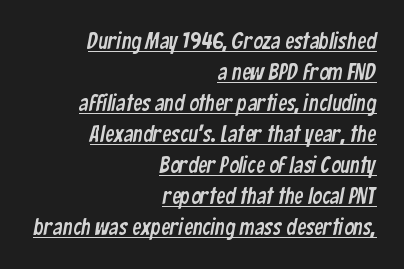
The text block is weighted toward the right margin, trailing off unevenly leftward. Honestly, the letter spacing is just normal — you wouldn't notice it. A typographer would call this underscored text. Regular leading.
